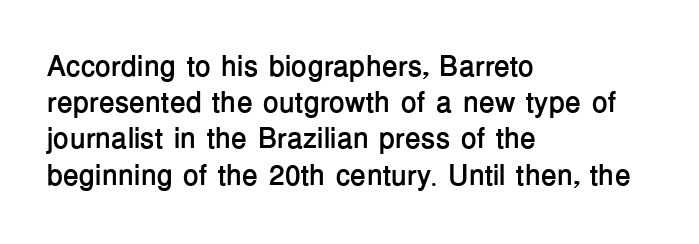
Q: Is the text bold? A: Yes.
Q: Is the text italic (slanted)? A: No, it is upright.
Q: Is the typeface a serif or a sans-serif typeface? A: Sans-serif.
Q: Is the text underlined? A: No.
Q: How is the paragraph aligned? A: Left-aligned.
Q: Is the spacing between letters normal or unusually wide? A: Normal.
Q: Is the spacing between lines tight, normal or loose? A: Normal.
Q: Width (condensed, normal, or wide)? A: Normal.
Q: Stroke contrast? A: Low.
Q: x-height? A: Medium.
Q: Monospaced? A: No.
